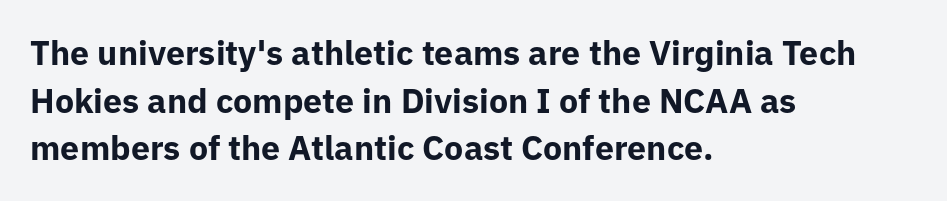
Q: Is the text bold? A: Yes.
Q: Is the text italic (slanted)? A: No, it is upright.
Q: Is the typeface a serif or a sans-serif typeface? A: Sans-serif.
Q: Is the text underlined? A: No.
Q: How is the paragraph aligned? A: Left-aligned.
Q: Is the spacing between letters normal or unusually wide? A: Normal.
Q: Is the spacing between lines tight, normal or loose? A: Normal.
Q: Width (condensed, normal, or wide)? A: Normal.
Q: Stroke contrast? A: Low.
Q: x-height? A: Medium.
Q: Monospaced? A: No.
